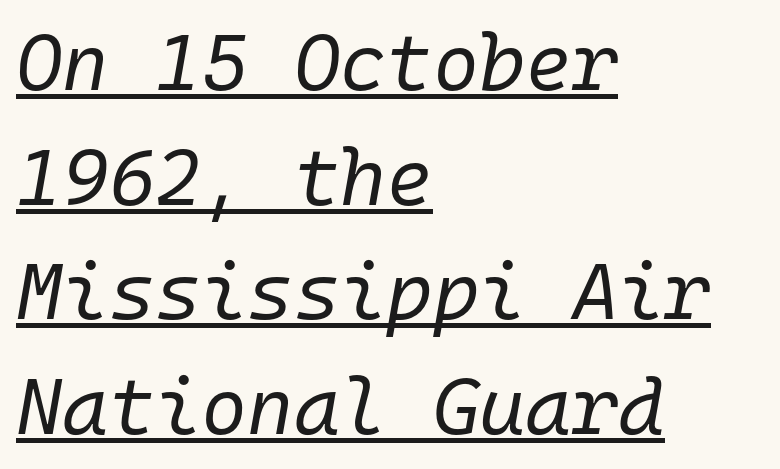
The image shows 79 px regular-weight type, italic (leaning right), monospaced; set left-aligned, normal line spacing (1.45x), normal letter spacing, underlined; low stroke contrast and a medium x-height.
